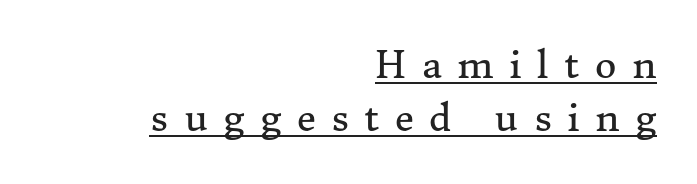
Spacing between characters has been opened up far beyond the box default. Interline gaps are of average width in this sample. Ink coverage per letter is moderate at most. The lettering is marked with a stroke running underneath it. Every stem runs plumb, perpendicular to the baseline. Each letter keeps its own natural width here, so spacing adapts to shape.
